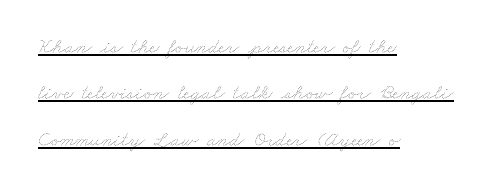
The image shows 21 px text type; set left-aligned, loose line spacing (2.21x), normal letter spacing, underlined.
